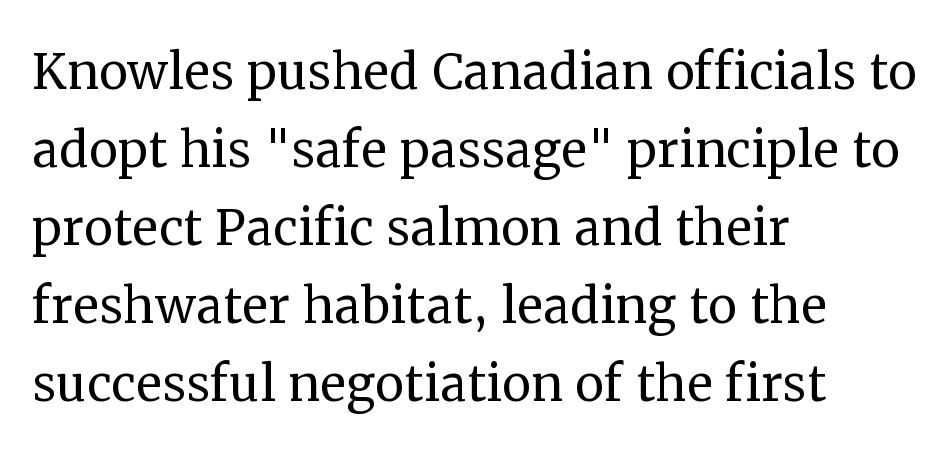
Nope, not italic — everything's standing straight. The letterforms sit shoulder to shoulder at normal distance. Horizontally, the lines are justified to the leading edge only. The letters carry serifs — small finishing strokes at the ends of their stems.
